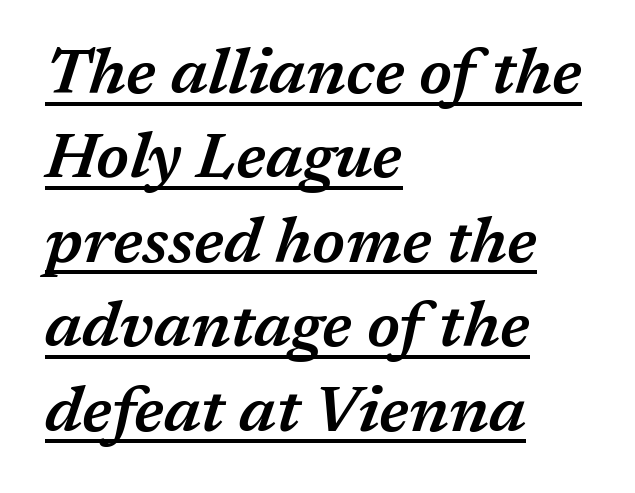
{"italic": "yes", "lean": "right", "slant_degrees": 17, "bold": "semi", "weight": "semibold", "width": "normal", "stroke_contrast": "medium", "x_height": "medium", "monospaced": "no", "underline": "yes", "align": "left", "line_spacing": "normal", "line_spacing_ratio": 1.32, "letter_spacing": "normal", "letter_spacing_em": 0.0, "glyph_px": 64}
